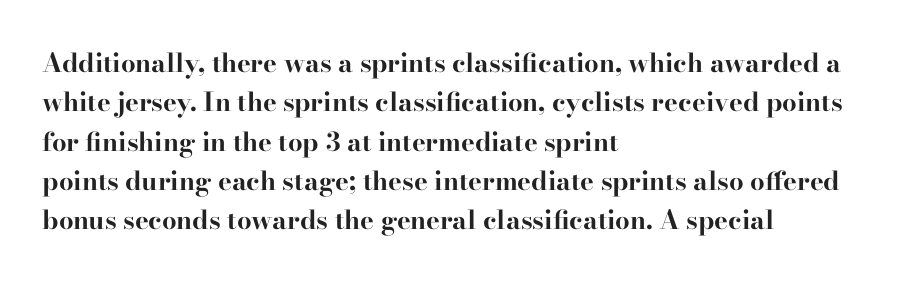
The image shows 26 px bold type, upright; set left-aligned, normal line spacing (1.51x), normal letter spacing, not underlined.
